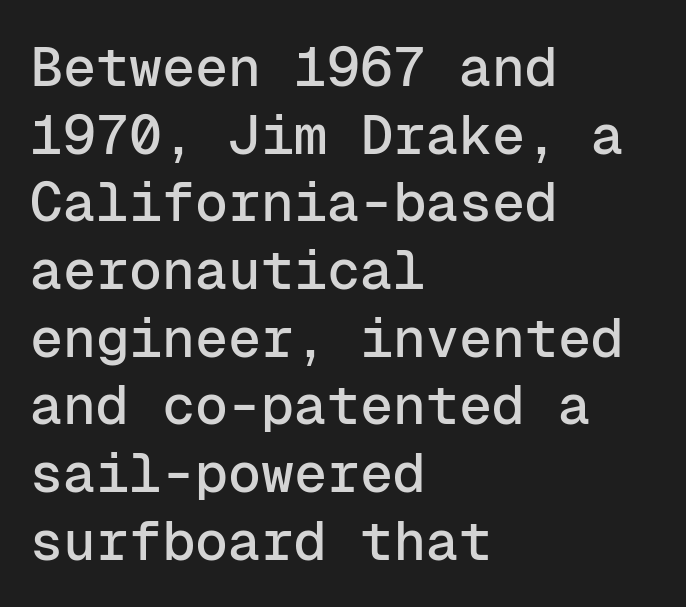
The image shows 55 px sans-serif type, upright, monospaced; set left-aligned, line spacing 1.23x, normal letter spacing, not underlined; low stroke contrast and a medium x-height.
